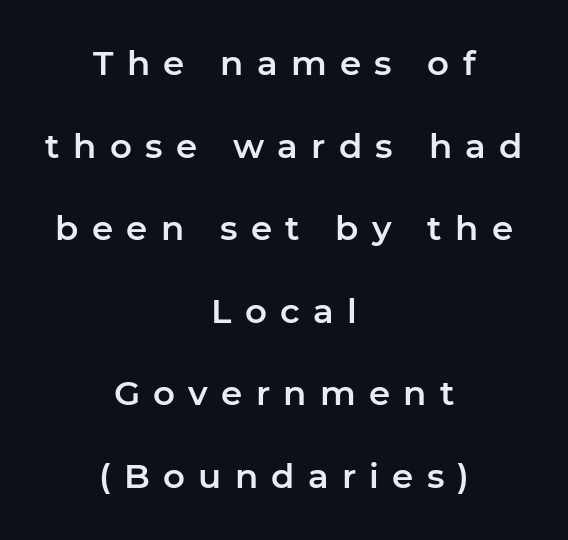
Display-style spreading of the glyphs; the letterfit is very open. Anything drawn beneath the words? Only blank space. The passage shown is typed in a proportional face where columns would drift. Compared with a flush-left layout, this one balances lines on the center instead. Notice how the stems are strictly vertical — no italics here. Regarding serifs, this sample does without them.
